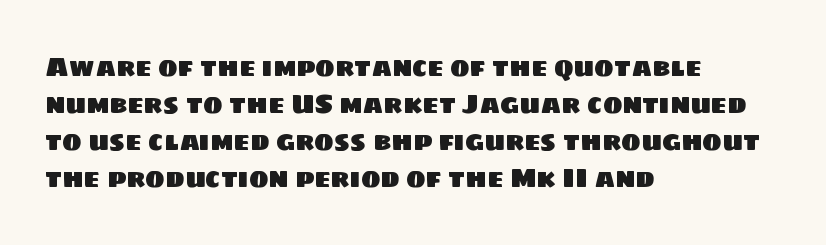
{"underline": "no", "align": "left", "line_spacing": "normal", "line_spacing_ratio": 1.42, "letter_spacing": "normal", "letter_spacing_em": 0.0, "glyph_px": 26}
